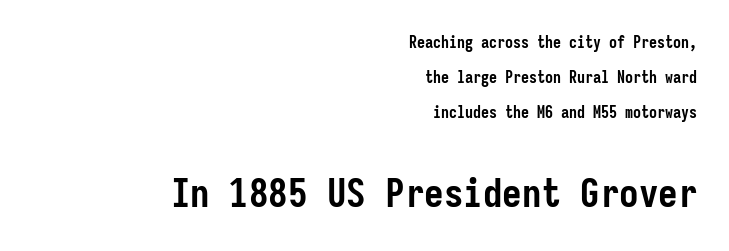
The image shows 39 px semibold, condensed sans-serif type, upright, monospaced; set right-aligned, loose line spacing (2.2x), normal letter spacing, not underlined; the second (bottom) block is 2.44x larger; low stroke contrast and a medium x-height.
